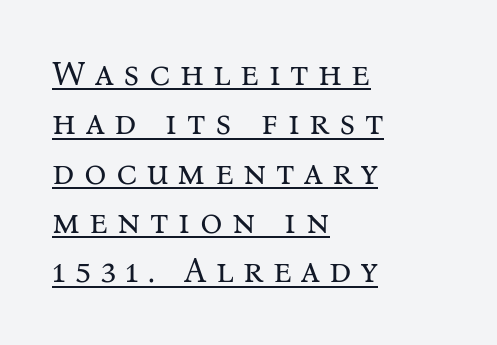
The vertical gap from one line to the next is medium. You can see a thin bar hugging the bottom of the glyphs. Each letter's strokes conclude with small projecting serifs. These lines are rendered in a variable-pitch font.
